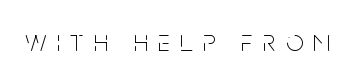
Q: Is the text bold? A: No.
Q: Is the text italic (slanted)? A: No, it is upright.
Q: Is the typeface a serif or a sans-serif typeface? A: Sans-serif.
Q: Is the text underlined? A: No.
Q: Is the spacing between letters normal or unusually wide? A: Unusually wide.
Q: Width (condensed, normal, or wide)? A: Condensed.
Q: Stroke contrast? A: Low.
Q: x-height? A: Large.
Q: Monospaced? A: No.
